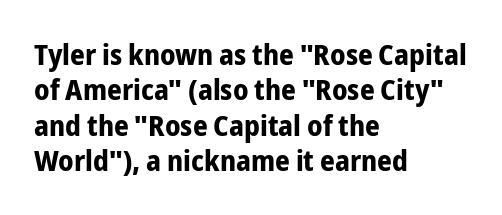
The area under the type is left untouched. The characters display no serif detailing; their extremities are plain. This is the regular roman posture of the typeface. The type is set solid horizontally, with unmodified tracking.
